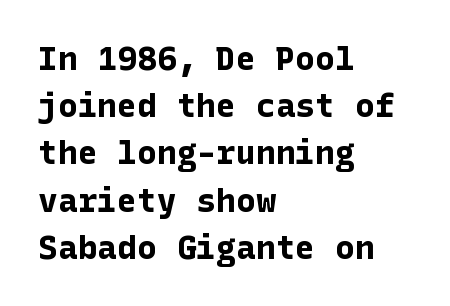
{"serif": "no", "italic": "no", "bold": "yes", "weight": "bold", "width": "normal", "stroke_contrast": "low", "x_height": "medium", "underline": "no", "align": "left", "line_spacing": "normal", "line_spacing_ratio": 1.43, "letter_spacing": "normal", "letter_spacing_em": 0.0, "glyph_px": 33}
